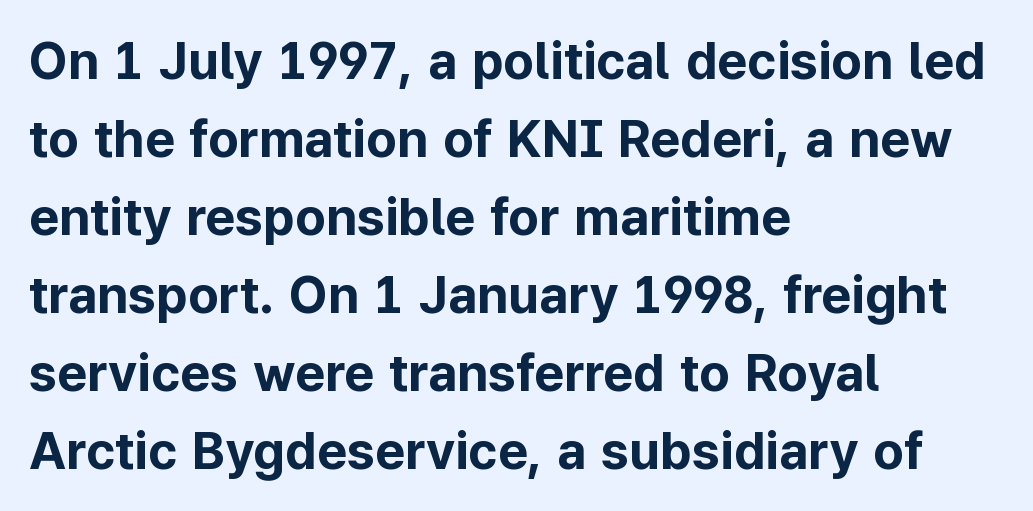
Clear beneath every line of the passage. These lines are composed in type without serifs. In terms of posture, this sample is upright. Set as a true bold cut, around the 700 mark.
